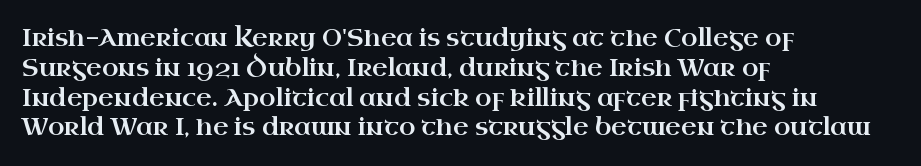
Q: Is the text italic (slanted)? A: No, it is upright.
Q: Is the text underlined? A: No.
Q: How is the paragraph aligned? A: Left-aligned.
Q: Is the spacing between letters normal or unusually wide? A: Normal.
